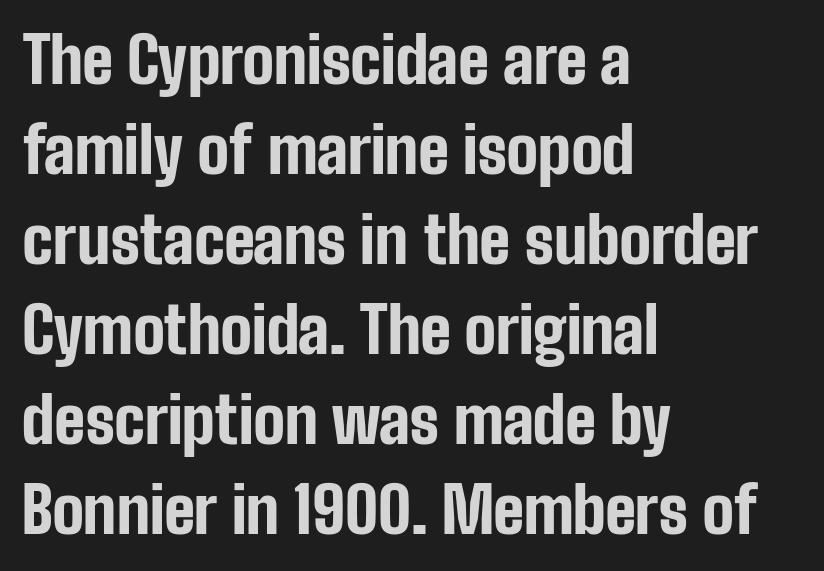
{"serif": "no", "italic": "no", "bold": "yes", "weight": "bold", "width": "condensed", "stroke_contrast": "low", "x_height": "medium", "monospaced": "no", "underline": "no", "align": "left", "line_spacing": "normal", "line_spacing_ratio": 1.43, "letter_spacing": "normal", "letter_spacing_em": 0.0, "glyph_px": 63}
